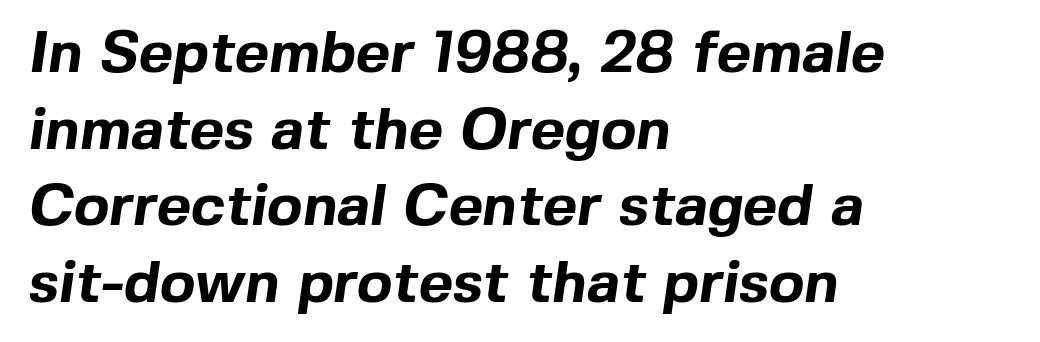
Q: Is the text bold? A: Yes.
Q: Is the typeface a serif or a sans-serif typeface? A: Sans-serif.
Q: Is the text underlined? A: No.
Q: How is the paragraph aligned? A: Left-aligned.
Q: Is the spacing between letters normal or unusually wide? A: Normal.
Q: Is the spacing between lines tight, normal or loose? A: Normal.
Q: Width (condensed, normal, or wide)? A: Normal.
Q: x-height? A: Medium.
Q: Monospaced? A: No.
